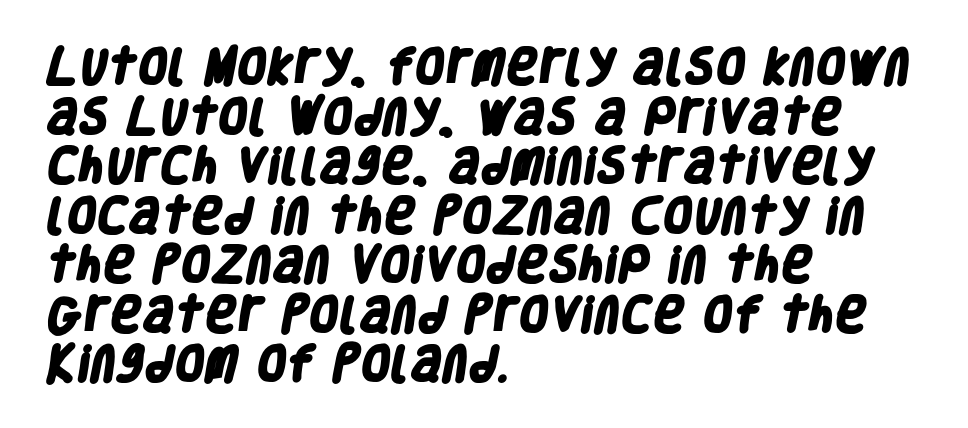
The image shows 39 px heavy, condensed sans-serif type; set left-aligned, normal line spacing (1.27x), normal letter spacing, not underlined; low stroke contrast and a large x-height.
